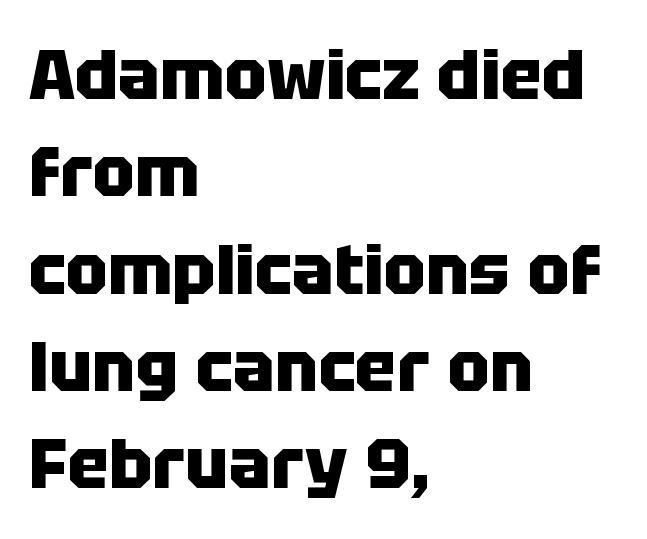
The line texture is even and compact thanks to regular tracking. Does the weight exceed regular? Yes, all the way to bold. Each line starts at the same left margin while the right side varies. These lines are rendered in a variable-pitch font.
